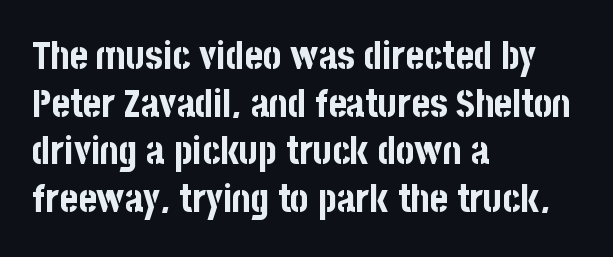
The image shows 39 px bold, condensed sans-serif type, upright; set left-aligned, line spacing 1.22x, normal letter spacing, not underlined; low stroke contrast and a large x-height.
